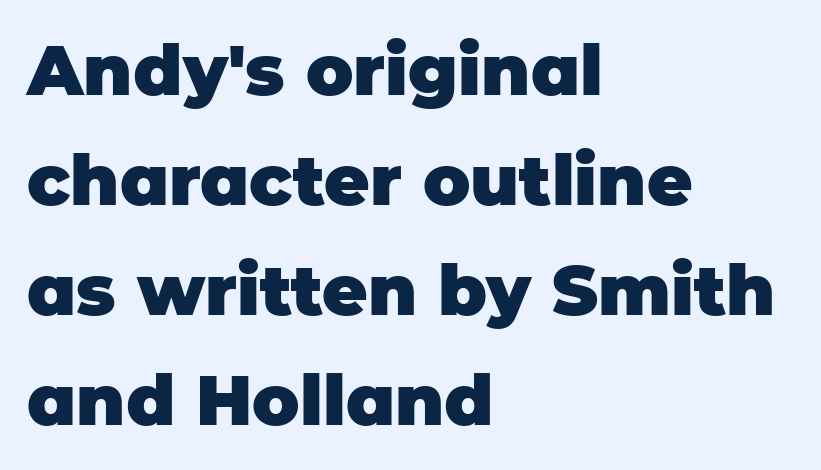
Q: Is the text bold? A: Yes.
Q: Is the text italic (slanted)? A: No, it is upright.
Q: Is the typeface a serif or a sans-serif typeface? A: Sans-serif.
Q: Is the text underlined? A: No.
Q: How is the paragraph aligned? A: Left-aligned.
Q: Is the spacing between letters normal or unusually wide? A: Normal.
Q: Is the spacing between lines tight, normal or loose? A: Normal.
Q: Width (condensed, normal, or wide)? A: Normal.
Q: Stroke contrast? A: Low.
Q: x-height? A: Large.
Q: Monospaced? A: No.
